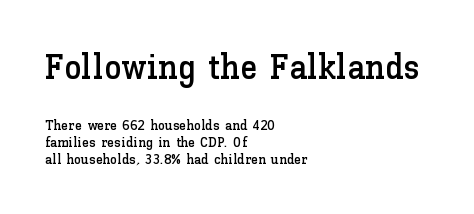
{"italic": "no", "width": "normal", "stroke_contrast": "low", "x_height": "medium", "monospaced": "no", "underline": "no", "align": "left", "line_spacing_ratio": 1.23, "letter_spacing": "normal", "letter_spacing_em": 0.0, "larger_block": "first", "size_ratio": 2.5, "glyph_px": 35}
